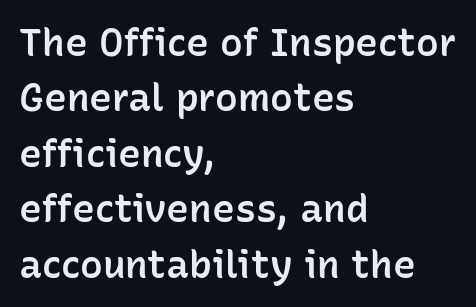
{"serif": "no", "italic": "no", "bold": "semi", "weight": "semibold", "width": "normal", "stroke_contrast": "low", "x_height": "medium", "monospaced": "no", "underline": "no", "align": "left", "line_spacing": "normal", "line_spacing_ratio": 1.46, "letter_spacing": "normal", "letter_spacing_em": 0.0, "glyph_px": 38}
